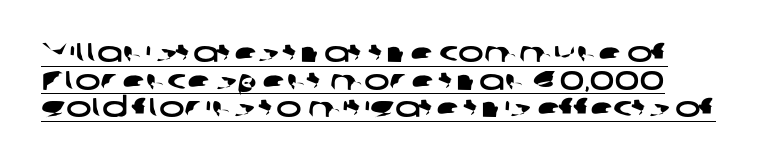
Reading down the block, your eye returns to a fixed left position each line. This sample trades vertical openness for compactness between lines. The face used here is rendered with its standard letterfit. A continuous stroke trails under the words, as in a hyperlink.
